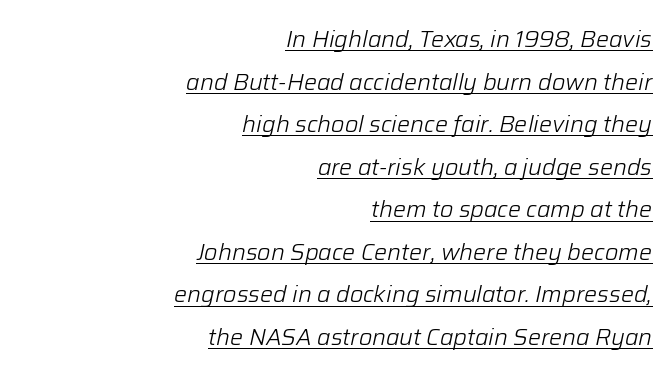
The image shows 23 px text type, italic (leaning right); set right-aligned, line spacing 1.85x, normal letter spacing, underlined.
